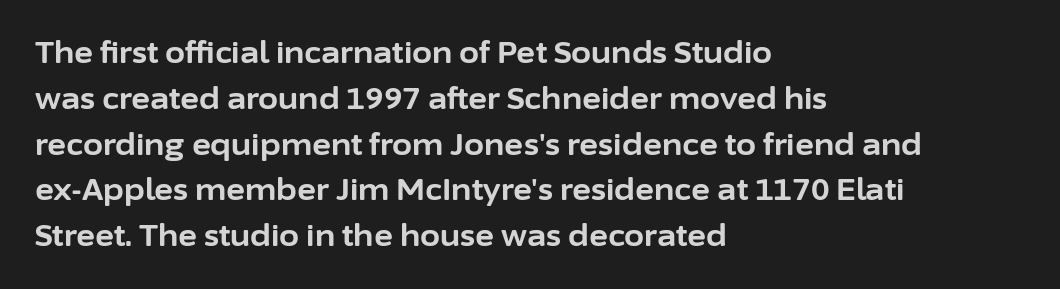
Q: Is the text bold? A: Yes.
Q: Is the text italic (slanted)? A: No, it is upright.
Q: Is the typeface a serif or a sans-serif typeface? A: Sans-serif.
Q: Is the text underlined? A: No.
Q: How is the paragraph aligned? A: Left-aligned.
Q: Is the spacing between letters normal or unusually wide? A: Normal.
Q: Is the spacing between lines tight, normal or loose? A: Normal.
Q: Width (condensed, normal, or wide)? A: Normal.
Q: Stroke contrast? A: Low.
Q: x-height? A: Medium.
Q: Monospaced? A: No.
